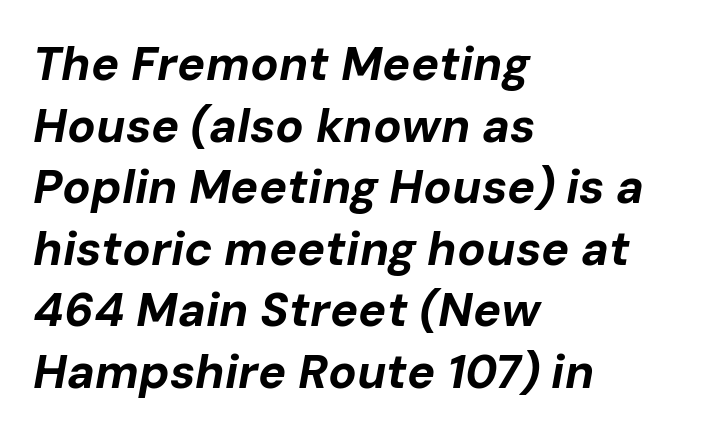
The passage shown has conventional tracking throughout. The ragged edge is on the right, which tells us the setting is flush left. The space between consecutive lines is moderate. The text carries the slant typical of an italic or oblique font. These lines are rendered in a variable-pitch font.
